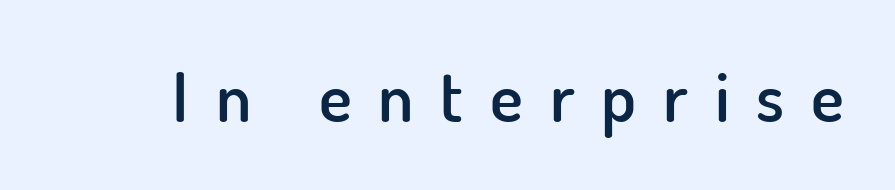
The image shows 69 px semibold sans-serif type, upright; set unusually wide letter spacing (+0.39 em), not underlined; low stroke contrast and a small x-height.
